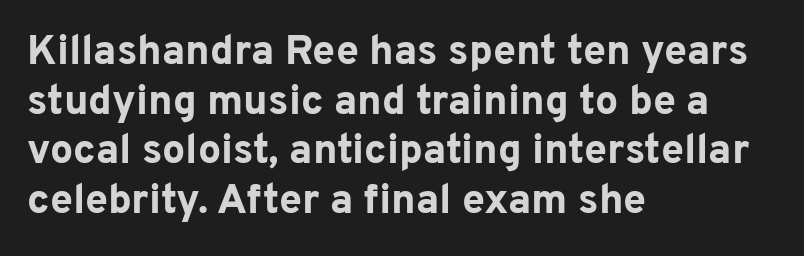
Q: Is the text bold? A: Yes.
Q: Is the text italic (slanted)? A: No, it is upright.
Q: Is the typeface a serif or a sans-serif typeface? A: Sans-serif.
Q: Is the text underlined? A: No.
Q: How is the paragraph aligned? A: Left-aligned.
Q: Is the spacing between letters normal or unusually wide? A: Normal.
Q: Width (condensed, normal, or wide)? A: Normal.
Q: Stroke contrast? A: Low.
Q: x-height? A: Medium.
Q: Monospaced? A: No.
